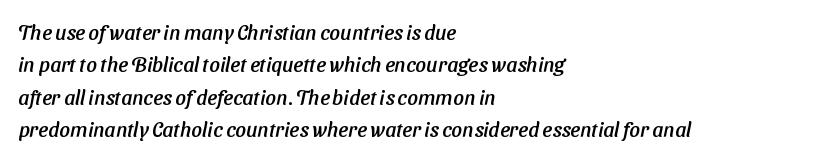
Q: Is the text underlined? A: No.
Q: How is the paragraph aligned? A: Left-aligned.
Q: Is the spacing between letters normal or unusually wide? A: Normal.
Q: Is the spacing between lines tight, normal or loose? A: Normal.
